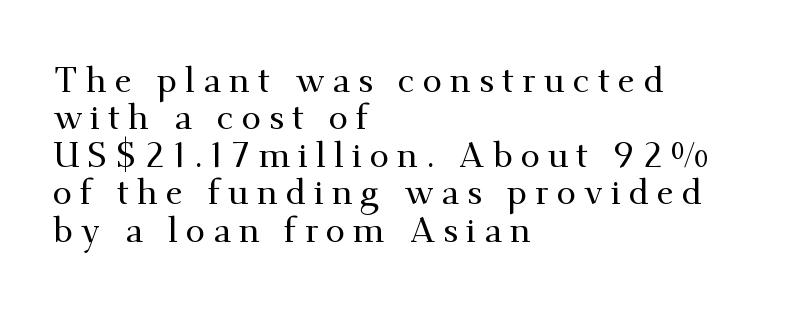
The image shows 35 px serif type, upright; set left-aligned, tight line spacing (1.07x), unusually wide letter spacing (+0.23 em), not underlined; medium stroke contrast and a small x-height.
